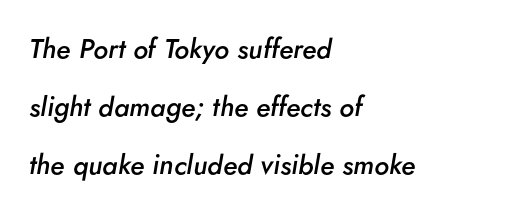
The image shows 27 px text type, italic (leaning right); set left-aligned, loose line spacing (2.15x), normal letter spacing, not underlined.
